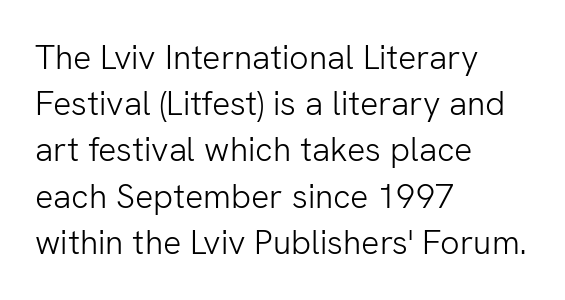
{"serif": "no", "italic": "no", "bold": "no", "weight": "light", "width": "normal", "stroke_contrast": "low", "x_height": "medium", "monospaced": "no", "underline": "no", "align": "left", "line_spacing": "normal", "line_spacing_ratio": 1.36, "letter_spacing": "normal", "letter_spacing_em": 0.0, "glyph_px": 34}
